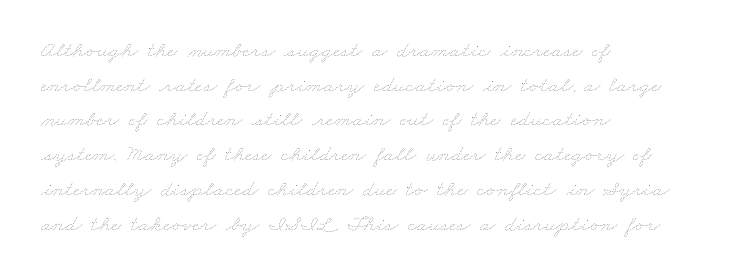
The image shows 23 px text type; set left-aligned, normal line spacing (1.51x), normal letter spacing, not underlined.
